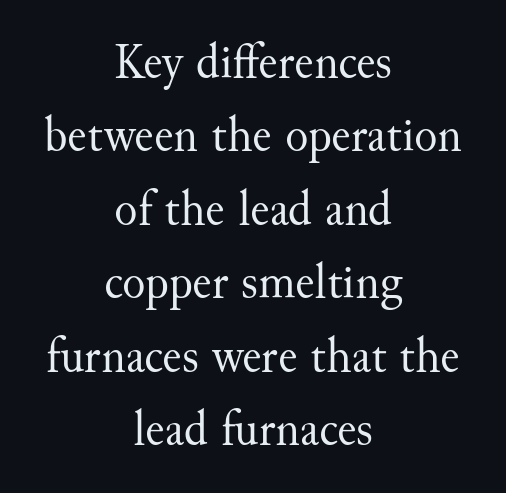
The image shows 48 px regular-weight serif type, upright; set centered, normal line spacing (1.53x), normal letter spacing, not underlined; medium stroke contrast and a small x-height.
